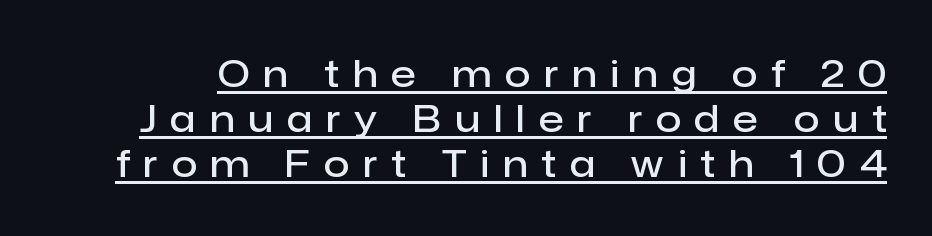
{"serif": "no", "italic": "no", "bold": "semi", "weight": "semibold", "width": "normal", "stroke_contrast": "low", "x_height": "medium", "monospaced": "no", "underline": "yes", "line_spacing_ratio": 1.22, "letter_spacing": "wide", "letter_spacing_em": 0.38, "glyph_px": 37}
